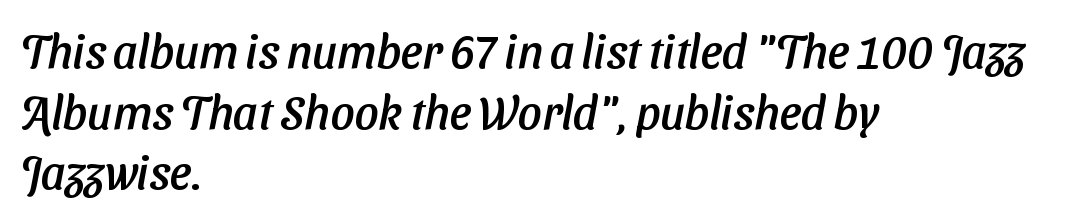
{"serif": "no", "width": "normal", "stroke_contrast": "low", "x_height": "medium", "monospaced": "no", "underline": "no", "align": "left", "line_spacing": "normal", "line_spacing_ratio": 1.29, "letter_spacing": "normal", "letter_spacing_em": 0.0, "glyph_px": 47}
